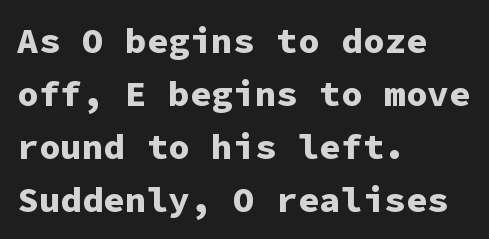
{"serif": "no", "italic": "no", "bold": "yes", "weight": "bold", "width": "normal", "stroke_contrast": "low", "x_height": "medium", "monospaced": "yes", "underline": "no", "align": "left", "line_spacing": "normal", "line_spacing_ratio": 1.47, "letter_spacing": "normal", "letter_spacing_em": 0.0, "glyph_px": 36}
